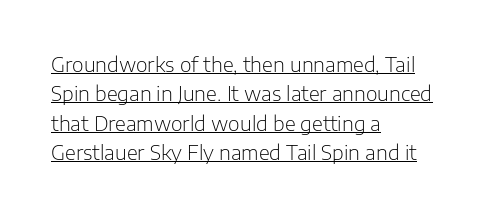
The image shows 20 px text type, upright; set left-aligned, normal line spacing (1.47x), normal letter spacing, underlined.
